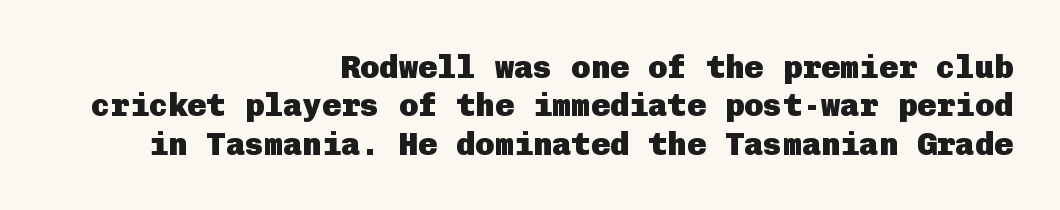
The space beneath each line is pristine and unruled. A student would call this right alignment; a typographer would say flush right, rag left. These words are printed bold, with thick strokes throughout. Examine the stroke ends and you'll find no serifs.
